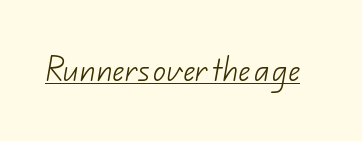
Q: Is the text bold? A: No.
Q: Is the text underlined? A: Yes.
Q: Is the spacing between letters normal or unusually wide? A: Normal.
